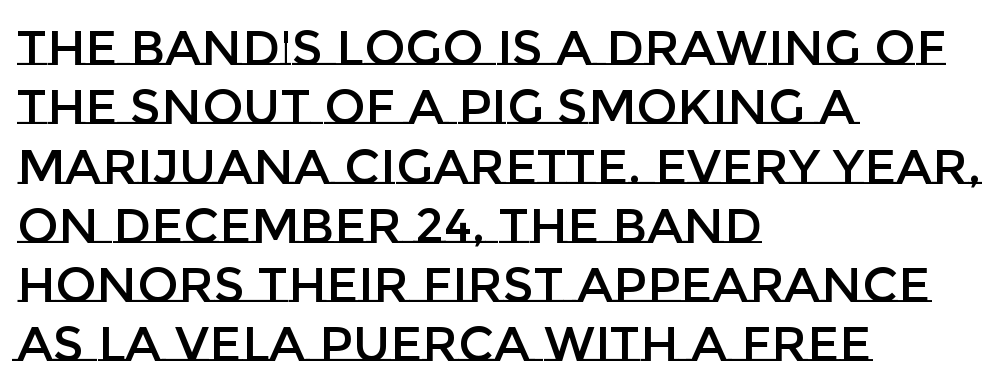
The letters advance in unequal steps, a hallmark of proportional type. This rendering features lettering with no underline. Caption: standard tracking, unaltered. This sample is left-justified, so line endings fall wherever the words run out. This sample uses an upright cut, with every glyph sitting square on the baseline.
